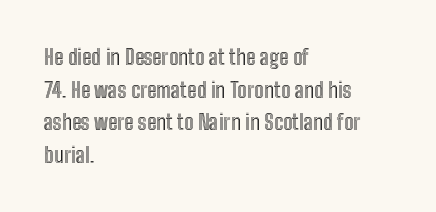
The image shows 21 px text type, upright; set left-aligned, normal line spacing (1.55x), normal letter spacing, not underlined.
